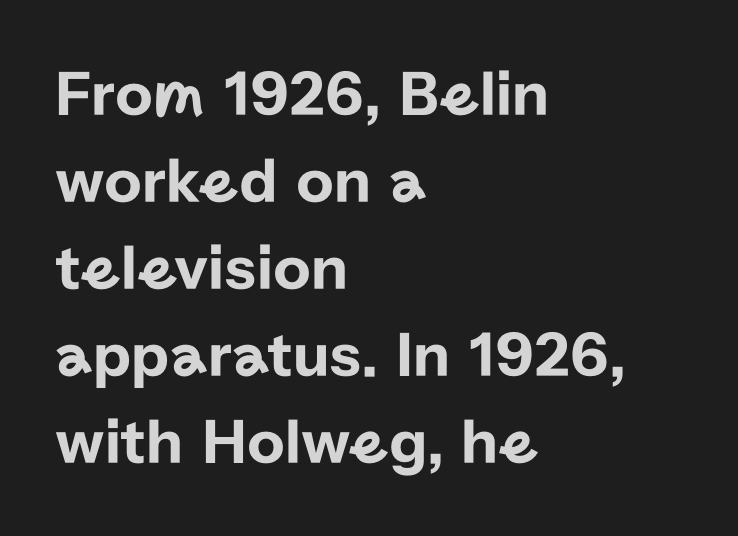
It's the straight-up-and-down kind of type. The text was rendered using a sans face with plain stroke endings. The ragged edge is on the right, which tells us the setting is flush left. Check the space under the baseline: it is left empty. Inter-character spacing is left at the font's built-in metrics.
